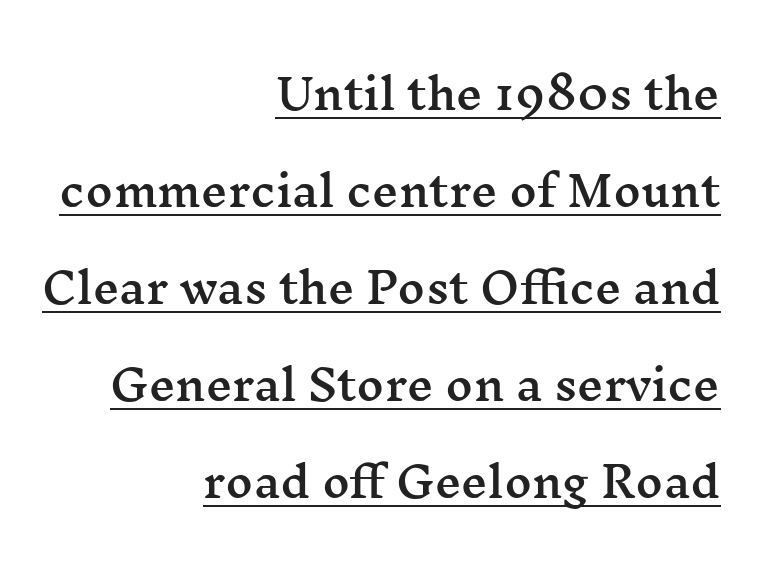
Does the lettering tilt? It doesn't — this is upright. Spacing verdict: proportional, widths tailored to each character. The glyphs in this specimen are seriffed. Each line ends at the same right margin while the left side varies. Honestly, the rows look like they've been pulled way apart.
